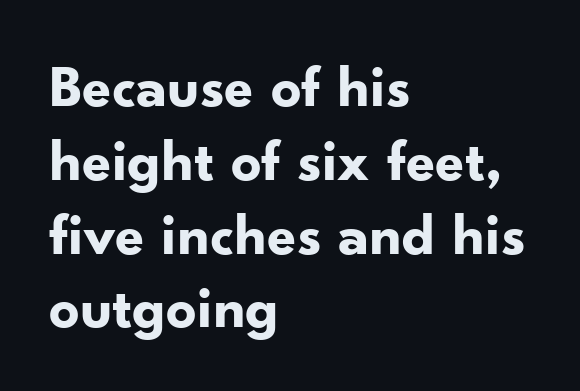
Q: Is the text bold? A: Yes.
Q: Is the text italic (slanted)? A: No, it is upright.
Q: Is the typeface a serif or a sans-serif typeface? A: Sans-serif.
Q: Is the text underlined? A: No.
Q: How is the paragraph aligned? A: Left-aligned.
Q: Is the spacing between letters normal or unusually wide? A: Normal.
Q: Width (condensed, normal, or wide)? A: Normal.
Q: Stroke contrast? A: Low.
Q: x-height? A: Small.
Q: Monospaced? A: No.
